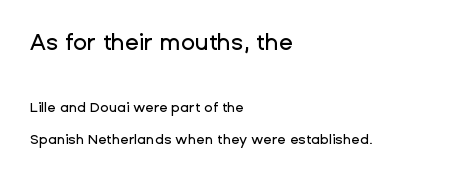
The image shows 23 px text type, upright; set left-aligned, loose line spacing (2.25x), normal letter spacing, not underlined; the first (top) block is 1.64x larger.
